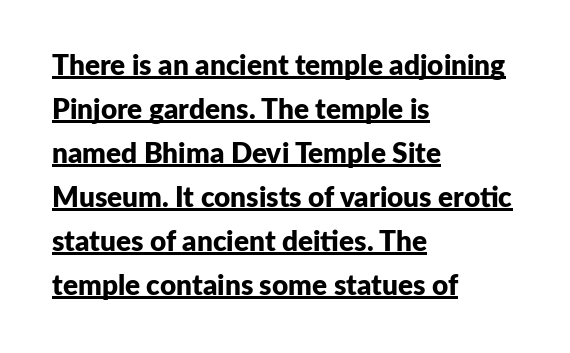
{"serif": "no", "italic": "no", "bold": "yes", "weight": "bold", "width": "normal", "stroke_contrast": "low", "x_height": "medium", "monospaced": "no", "underline": "yes", "align": "left", "line_spacing": "normal", "line_spacing_ratio": 1.57, "letter_spacing": "normal", "letter_spacing_em": 0.0, "glyph_px": 28}
